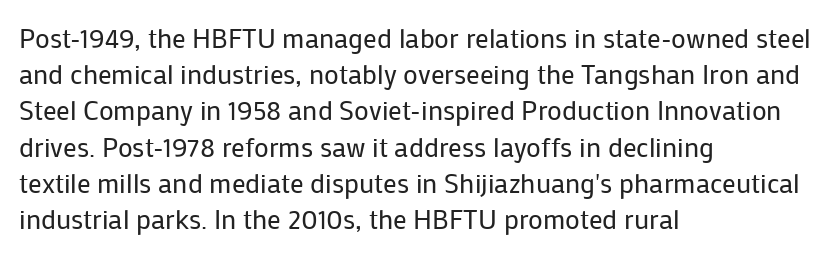
The strokes carry an ordinary text weight at most. Teacher's note: observe the even left margin — that is flush-left alignment. The lines sit at an ordinary, default distance from one another. Does extra space separate the letters? No, they use regular spacing. Posture: vertical. The specimen omits any rule beneath the text block's lines.
